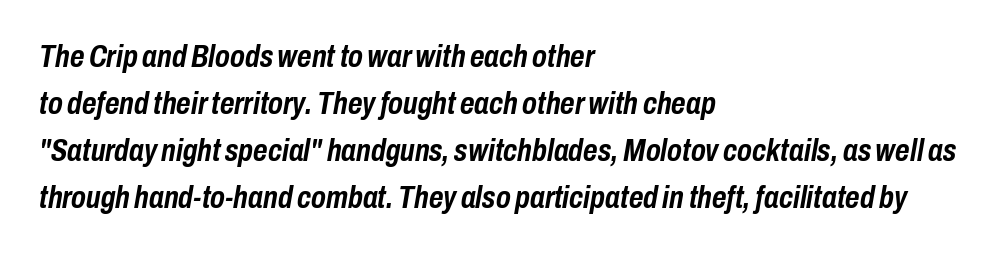
{"italic": "yes", "lean": "right", "slant_degrees": 10, "bold": "yes", "weight": "semibold", "width": "condensed", "stroke_contrast": "low", "x_height": "medium", "monospaced": "no", "underline": "no", "align": "left", "line_spacing": "normal", "line_spacing_ratio": 1.52, "letter_spacing": "normal", "letter_spacing_em": 0.0, "glyph_px": 31}
